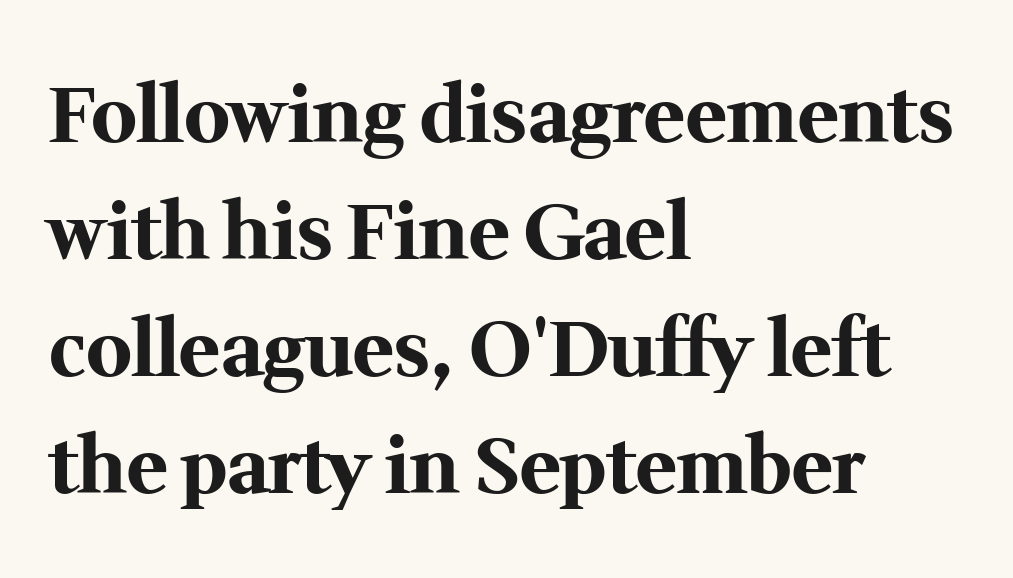
The image shows 77 px bold serif type, upright; set left-aligned, normal line spacing (1.52x), normal letter spacing, not underlined; medium stroke contrast and a medium x-height.
